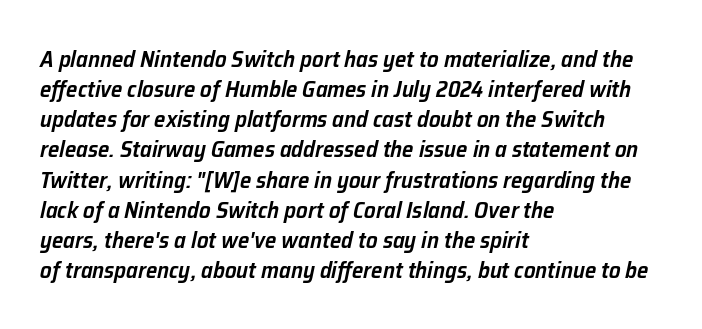
The image shows 23 px text type, italic (leaning right); set left-aligned, normal line spacing (1.31x), normal letter spacing, not underlined.
